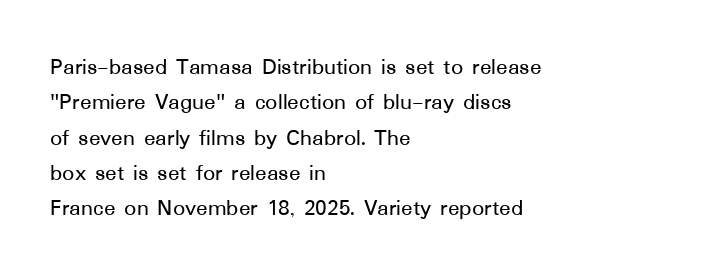
{"italic": "no", "underline": "no", "align": "left", "line_spacing": "normal", "line_spacing_ratio": 1.47, "letter_spacing": "normal", "letter_spacing_em": 0.0, "glyph_px": 24}
